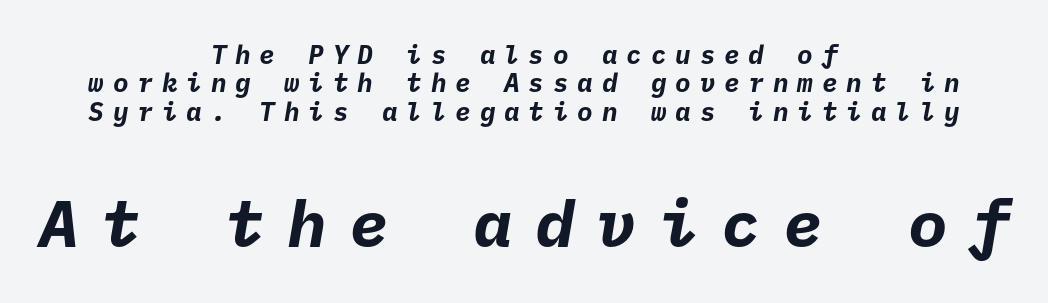
Q: Is the text bold? A: Yes.
Q: Is the typeface a serif or a sans-serif typeface? A: Sans-serif.
Q: Is the text underlined? A: No.
Q: How is the paragraph aligned? A: Centered.
Q: Is the spacing between letters normal or unusually wide? A: Unusually wide.
Q: Is the spacing between lines tight, normal or loose? A: Tight.
Q: Which block of text is set in a larger size, the first (top) or the second (bottom)? A: The second (bottom) one.
Q: Width (condensed, normal, or wide)? A: Normal.
Q: Stroke contrast? A: Low.
Q: x-height? A: Medium.
